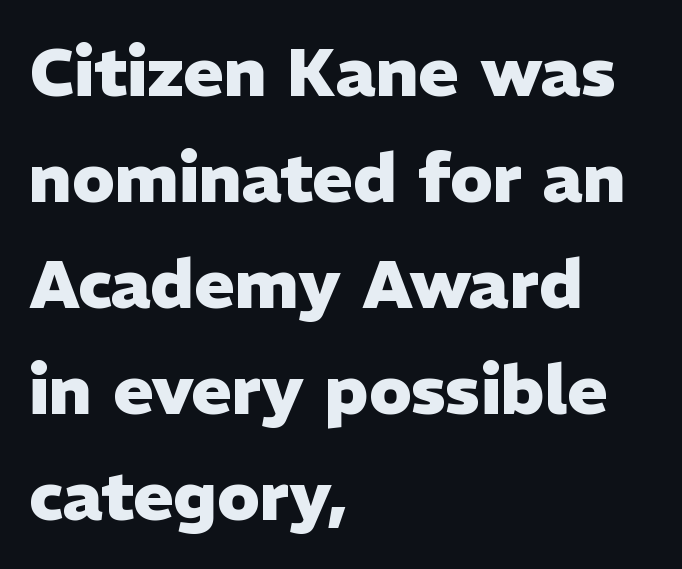
One-word summary of the alignment: left. Here the designer chose a conventional face with non-uniform glyph widths. Nobody drew a line under any word here. Each word holds together tightly as a unit, with standard inter-letter gaps. The rendering uses a bold face; every stroke is thick and dark.
